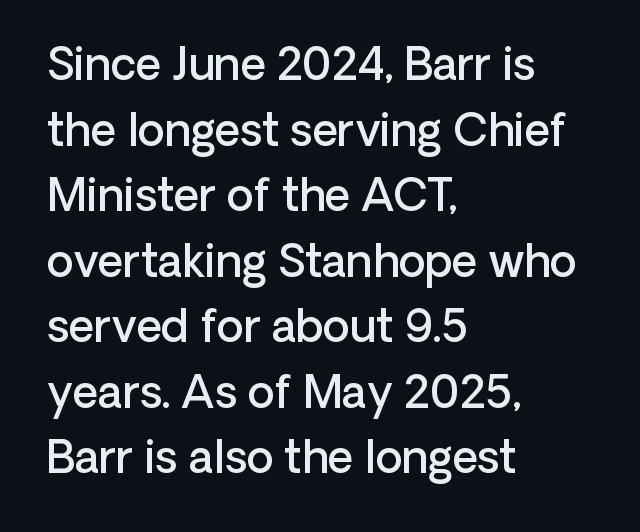
Q: Is the text bold? A: Semi-bold.
Q: Is the text italic (slanted)? A: No, it is upright.
Q: Is the typeface a serif or a sans-serif typeface? A: Sans-serif.
Q: Is the text underlined? A: No.
Q: How is the paragraph aligned? A: Left-aligned.
Q: Is the spacing between letters normal or unusually wide? A: Normal.
Q: Is the spacing between lines tight, normal or loose? A: Normal.
Q: Width (condensed, normal, or wide)? A: Normal.
Q: Stroke contrast? A: Low.
Q: x-height? A: Medium.
Q: Monospaced? A: No.
